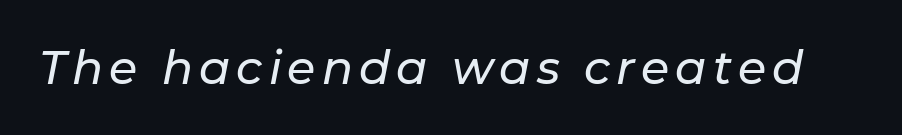
Posture: slanted. Bare-footed words on every line. Each letter keeps its own natural width here, so spacing adapts to shape.
